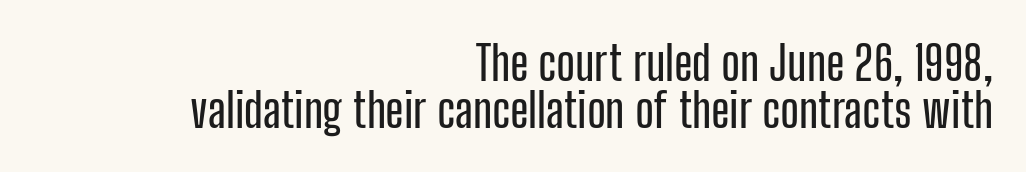
Q: Is the text italic (slanted)? A: No, it is upright.
Q: Is the typeface a serif or a sans-serif typeface? A: Sans-serif.
Q: Is the text underlined? A: No.
Q: How is the paragraph aligned? A: Right-aligned.
Q: Is the spacing between letters normal or unusually wide? A: Normal.
Q: Is the spacing between lines tight, normal or loose? A: Tight.
Q: Width (condensed, normal, or wide)? A: Condensed.
Q: Stroke contrast? A: Low.
Q: x-height? A: Medium.
Q: Monospaced? A: No.
